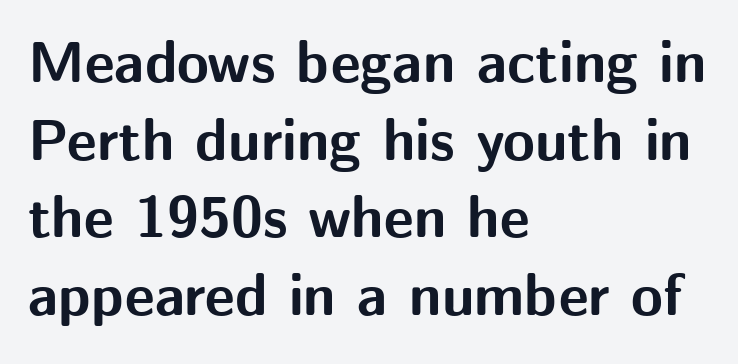
{"serif": "no", "italic": "no", "bold": "yes", "weight": "bold", "width": "normal", "stroke_contrast": "medium", "x_height": "medium", "monospaced": "no", "underline": "no", "align": "left", "line_spacing": "normal", "line_spacing_ratio": 1.34, "letter_spacing": "normal", "letter_spacing_em": 0.0, "glyph_px": 58}
